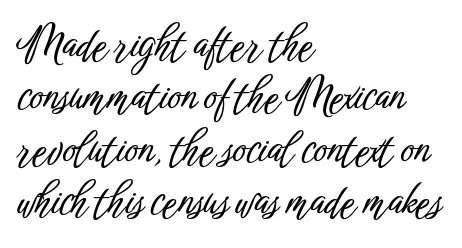
The image shows 41 px condensed sans-serif type; set left-aligned, normal line spacing (1.28x), normal letter spacing, not underlined; low stroke contrast and a medium x-height.
